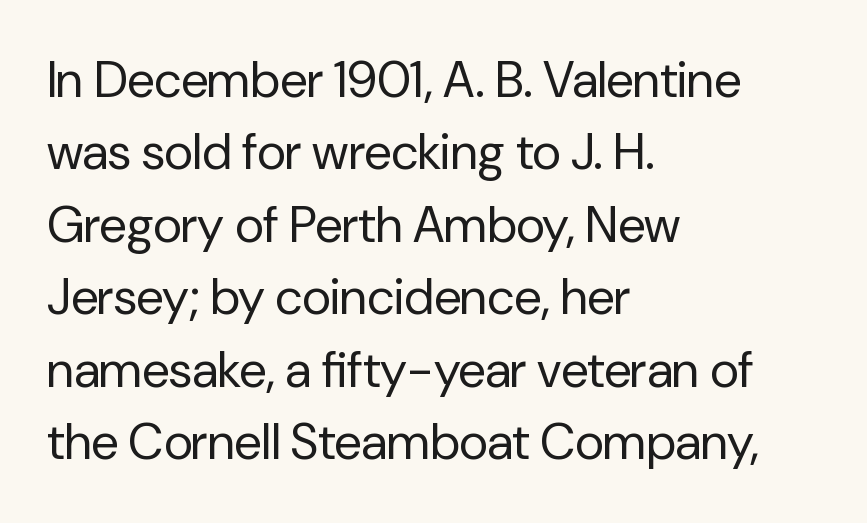
Q: Is the text bold? A: No.
Q: Is the text italic (slanted)? A: No, it is upright.
Q: Is the typeface a serif or a sans-serif typeface? A: Sans-serif.
Q: Is the text underlined? A: No.
Q: How is the paragraph aligned? A: Left-aligned.
Q: Is the spacing between letters normal or unusually wide? A: Normal.
Q: Is the spacing between lines tight, normal or loose? A: Normal.
Q: Width (condensed, normal, or wide)? A: Normal.
Q: Stroke contrast? A: Low.
Q: x-height? A: Medium.
Q: Monospaced? A: No.
